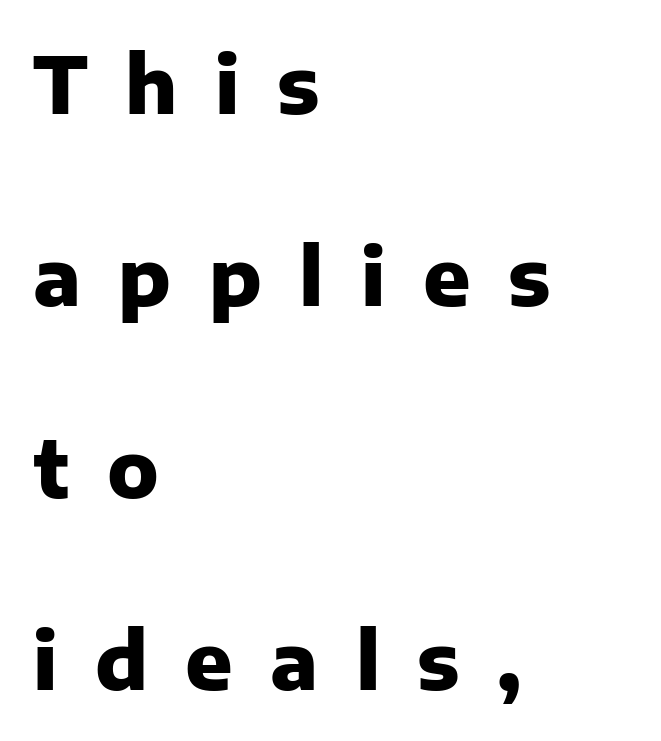
{"serif": "no", "italic": "no", "bold": "yes", "weight": "heavy", "width": "normal", "stroke_contrast": "low", "x_height": "medium", "monospaced": "no", "underline": "no", "align": "left", "line_spacing": "loose", "line_spacing_ratio": 2.46, "letter_spacing": "wide", "letter_spacing_em": 0.48, "glyph_px": 78}
